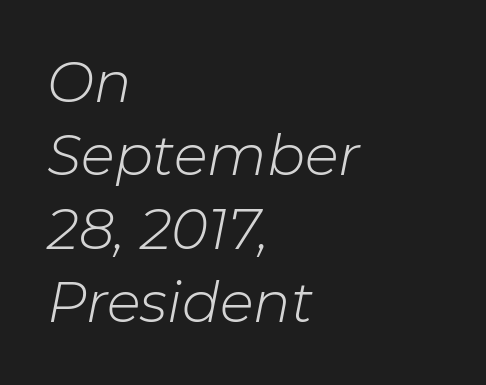
Q: Is the text bold? A: No.
Q: Is the text italic (slanted)? A: Yes, it leans right by about 11 degrees.
Q: Is the text underlined? A: No.
Q: How is the paragraph aligned? A: Left-aligned.
Q: Is the spacing between letters normal or unusually wide? A: Normal.
Q: Is the spacing between lines tight, normal or loose? A: Normal.
Q: Width (condensed, normal, or wide)? A: Normal.
Q: Stroke contrast? A: Low.
Q: x-height? A: Medium.
Q: Monospaced? A: No.
